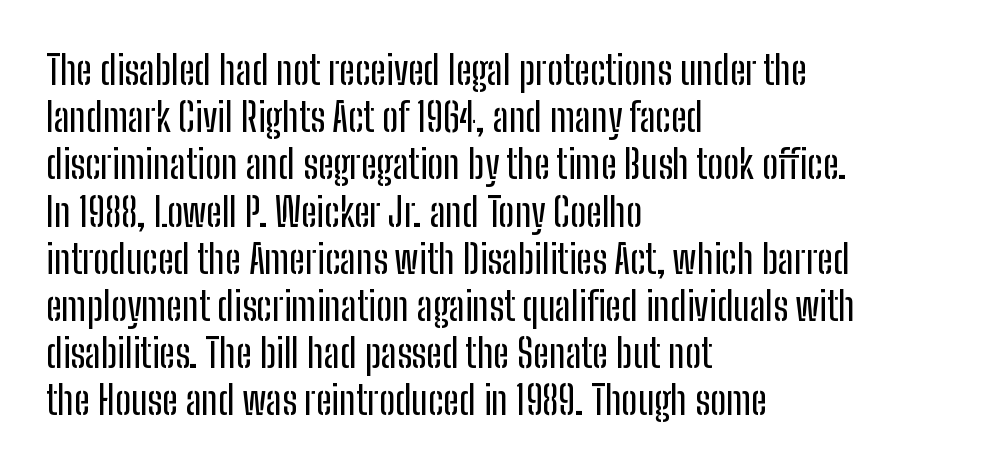
The image shows 39 px condensed sans-serif type, upright; set left-aligned, line spacing 1.21x, normal letter spacing, not underlined; low stroke contrast and a medium x-height.
